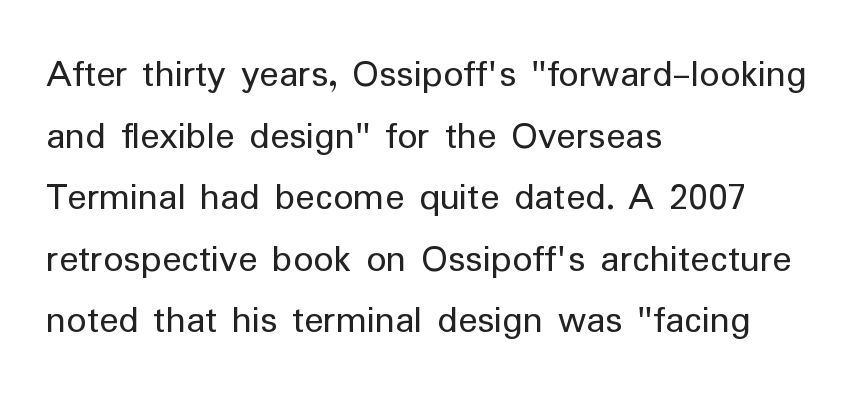
Proportional: the letters do not fall into vertical columns. A student would call this left alignment; a typographer would say flush left, rag right. Stroke terminals: plain, sans-serif. Spacing between characters is what you'd get straight out of the box. These lines sit exactly where default settings would place them. A roman cut, with each character standing at attention.
